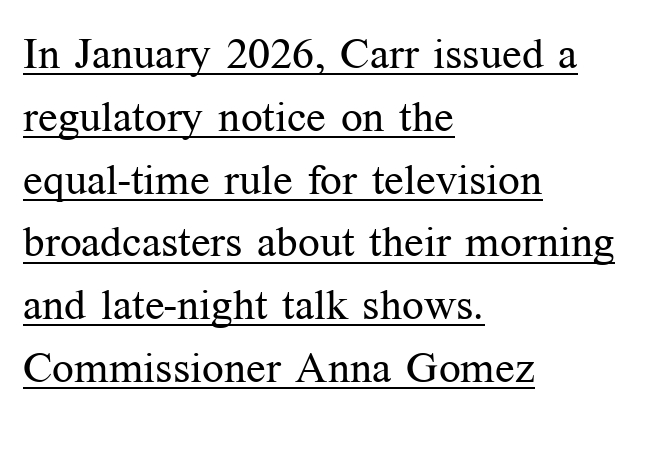
Q: Is the text bold? A: No.
Q: Is the text italic (slanted)? A: No, it is upright.
Q: Is the typeface a serif or a sans-serif typeface? A: Serif.
Q: Is the text underlined? A: Yes.
Q: How is the paragraph aligned? A: Left-aligned.
Q: Is the spacing between letters normal or unusually wide? A: Normal.
Q: Is the spacing between lines tight, normal or loose? A: Normal.
Q: Width (condensed, normal, or wide)? A: Normal.
Q: Stroke contrast? A: Medium.
Q: x-height? A: Medium.
Q: Monospaced? A: No.
